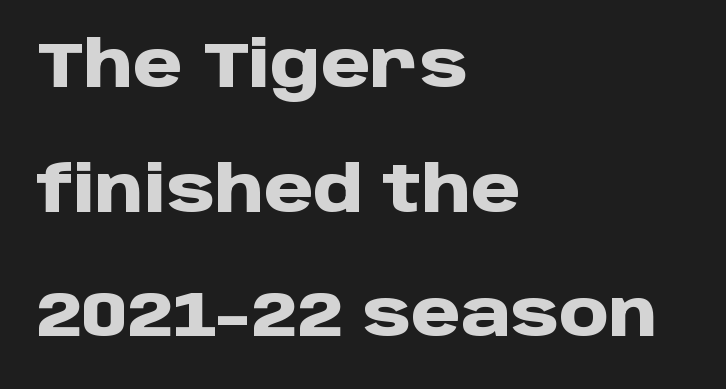
{"serif": "no", "italic": "no", "bold": "yes", "weight": "heavy", "width": "normal", "stroke_contrast": "low", "x_height": "large", "monospaced": "no", "underline": "no", "align": "left", "line_spacing": "loose", "line_spacing_ratio": 1.98, "letter_spacing": "normal", "letter_spacing_em": 0.0, "glyph_px": 63}
